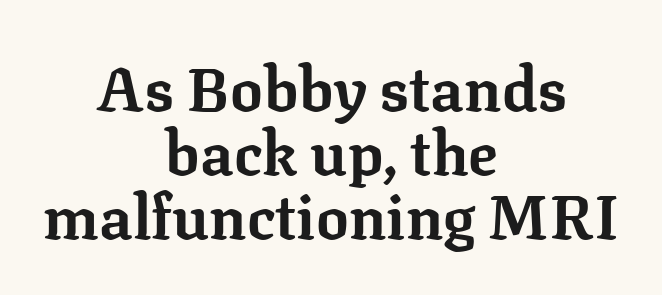
Q: Is the text bold? A: Yes.
Q: Is the text italic (slanted)? A: No, it is upright.
Q: Is the typeface a serif or a sans-serif typeface? A: Serif.
Q: Is the text underlined? A: No.
Q: How is the paragraph aligned? A: Centered.
Q: Is the spacing between letters normal or unusually wide? A: Normal.
Q: Is the spacing between lines tight, normal or loose? A: Tight.
Q: Width (condensed, normal, or wide)? A: Normal.
Q: Stroke contrast? A: Low.
Q: x-height? A: Medium.
Q: Monospaced? A: No.
